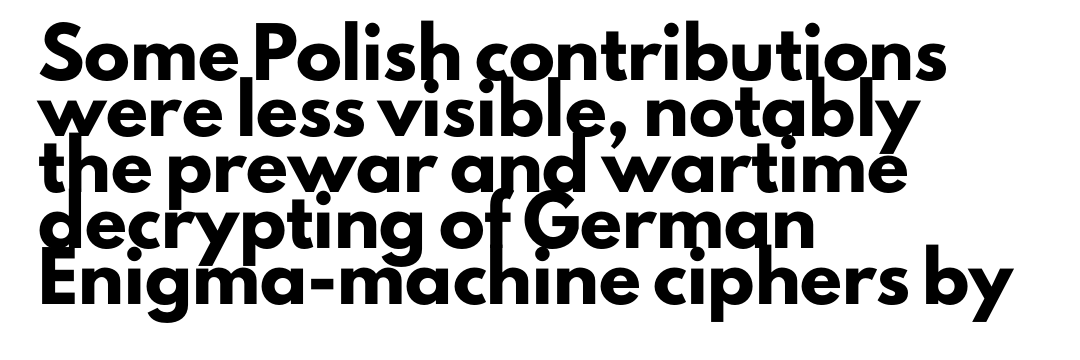
The image shows 46 px heavy sans-serif type, upright; set left-aligned, line spacing 1.22x, normal letter spacing, not underlined; low stroke contrast and a small x-height.
